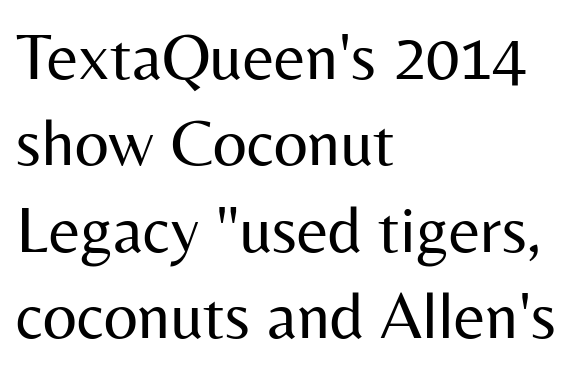
The image shows 67 px regular-weight sans-serif type, upright; set left-aligned, normal line spacing (1.29x), normal letter spacing, not underlined; medium stroke contrast and a medium x-height.
